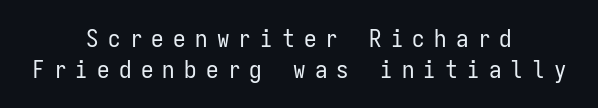
{"italic": "no", "bold": "no", "underline": "no", "align": "center", "line_spacing_ratio": 1.23, "letter_spacing": "wide", "letter_spacing_em": 0.37, "glyph_px": 25}
